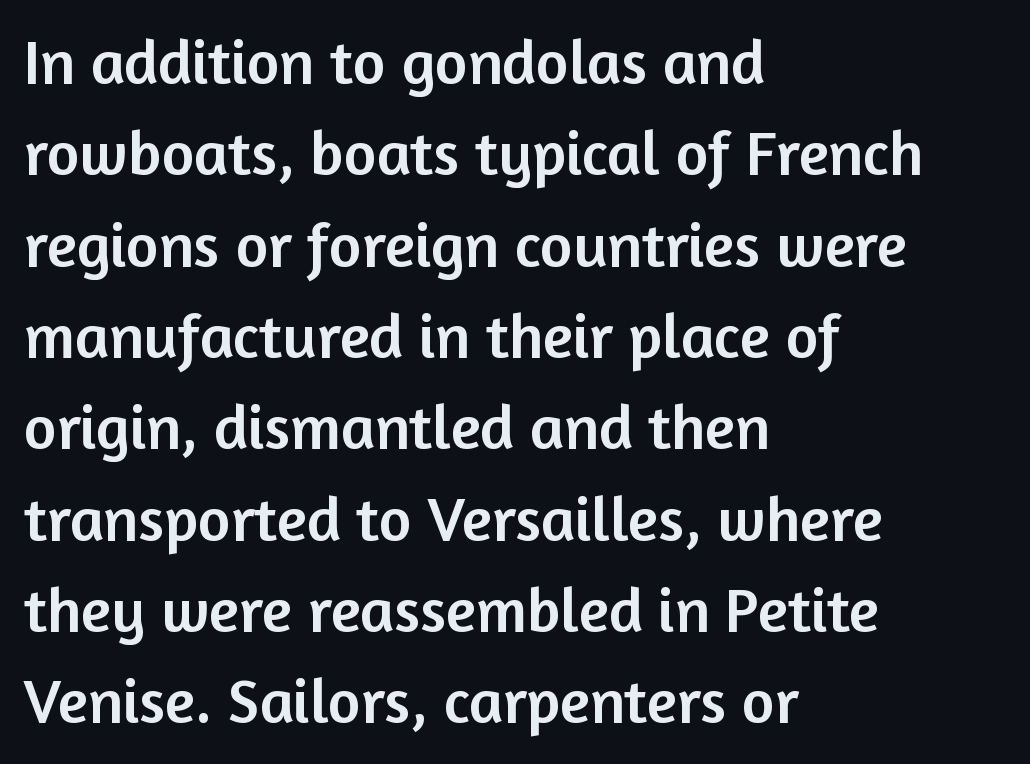
The passage shown stacks its lines at a standard gap. The rendering uses natural spacing where letterforms have individual widths. Ordinary non-slanted type is in use. The face used here is a sans, in the tradition of grotesques and geometrics. The line texture is even and compact thanks to regular tracking. Letters rest on an invisible, unmarked baseline.
